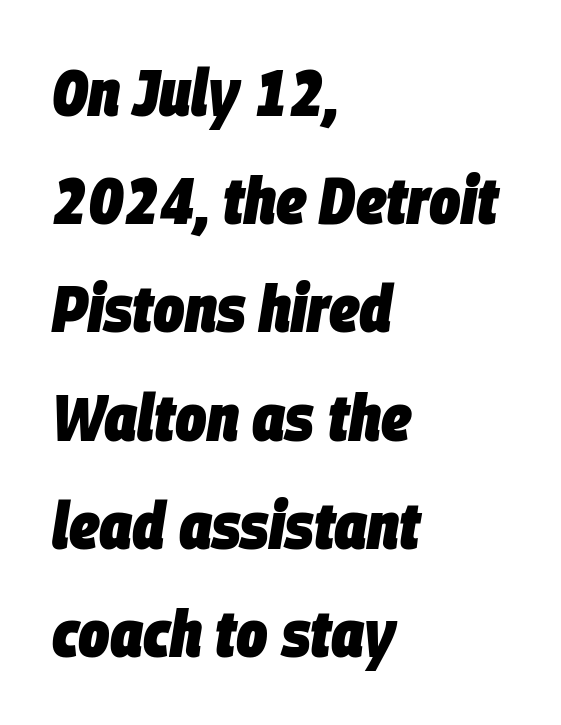
The specimen omits any rule beneath the text block's lines. These lines are rendered in a variable-pitch font. The designer left line spacing at the default. The compositor pushed each line to the left boundary. The horizontal fit of the characters is conventional and even. Emphasis by weight is at full strength: bold.
